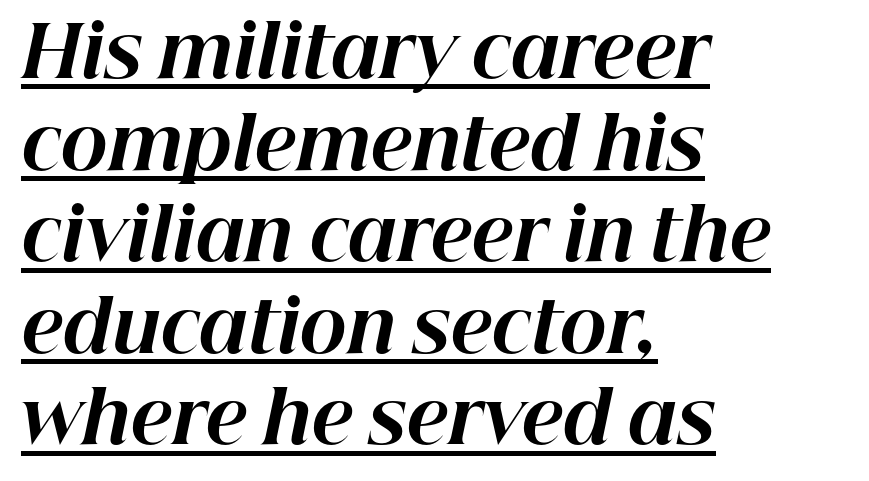
Q: Is the text bold? A: Yes.
Q: Is the text italic (slanted)? A: Yes, it leans right by about 12 degrees.
Q: Is the text underlined? A: Yes.
Q: How is the paragraph aligned? A: Left-aligned.
Q: Is the spacing between letters normal or unusually wide? A: Normal.
Q: Is the spacing between lines tight, normal or loose? A: Normal.
Q: Width (condensed, normal, or wide)? A: Normal.
Q: Stroke contrast? A: High.
Q: x-height? A: Medium.
Q: Monospaced? A: No.
